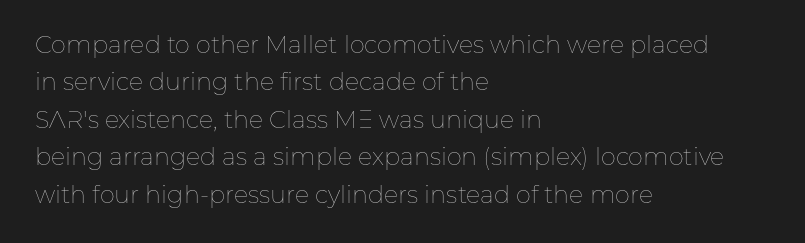
The image shows 24 px text type, upright; set left-aligned, normal line spacing (1.56x), normal letter spacing, not underlined.
